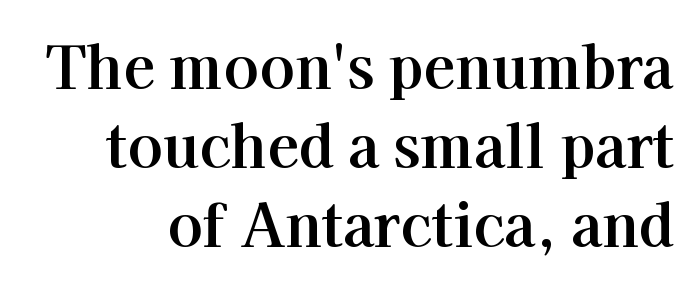
The image shows 58 px bold serif type, upright; set normal line spacing (1.36x), normal letter spacing, not underlined; high stroke contrast and a medium x-height.
